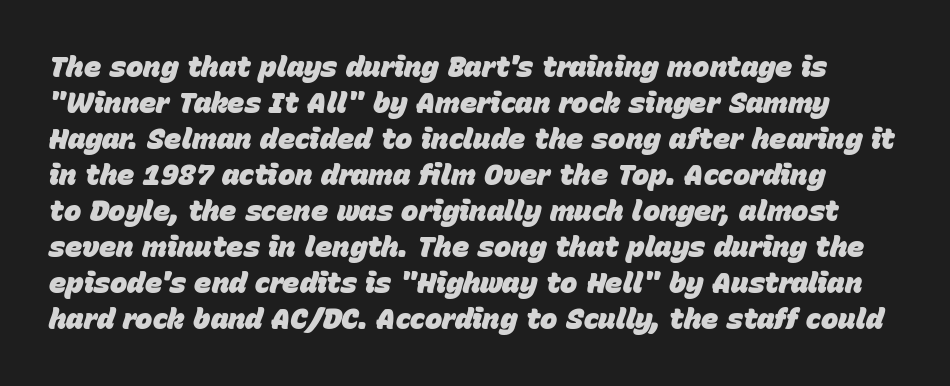
Q: Is the text bold? A: Yes.
Q: Is the text italic (slanted)? A: Yes, it leans right by about 15 degrees.
Q: Is the text underlined? A: No.
Q: Is the spacing between letters normal or unusually wide? A: Normal.
Q: Width (condensed, normal, or wide)? A: Normal.
Q: Stroke contrast? A: Low.
Q: x-height? A: Large.
Q: Monospaced? A: No.
